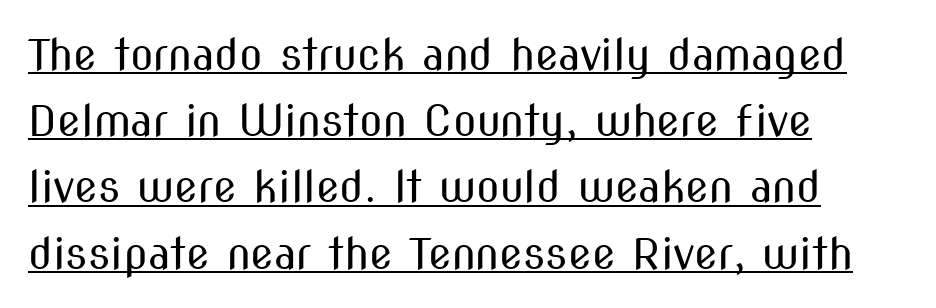
Compared with undecorated copy, this sample adds a rule below the words. Each new line begins a customary step beneath the previous one. The glyphs in this specimen are sans serif. Which margin do the lines hug? The left one — the right edge is uneven.
